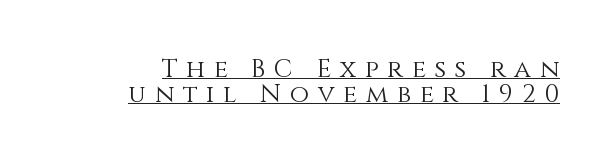
Style check: upright. A continuous stroke trails under the words, as in a hyperlink. Which margin do the lines hug? The right one — the left edge is uneven. If you measured baseline to baseline, you'd find a short distance.
